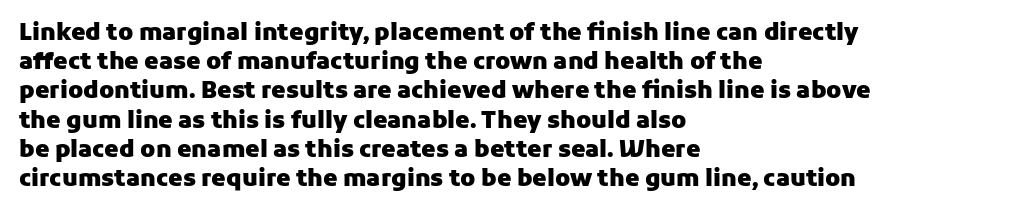
The image shows 23 px bold type, upright; set left-aligned, normal line spacing (1.27x), normal letter spacing, not underlined.
